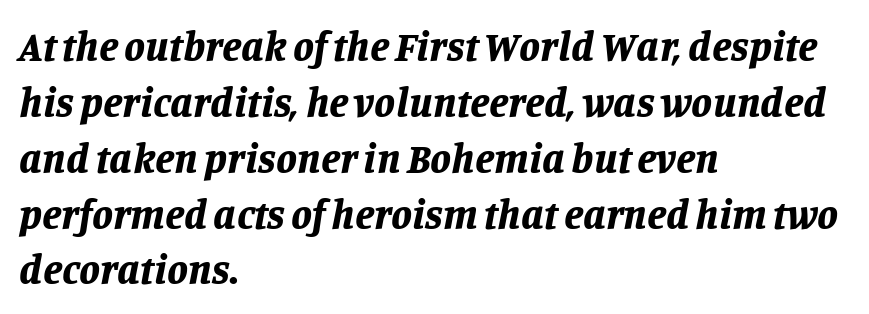
The image shows 42 px bold type, italic (leaning right); set left-aligned, normal line spacing (1.33x), normal letter spacing, not underlined; low stroke contrast and a large x-height.
